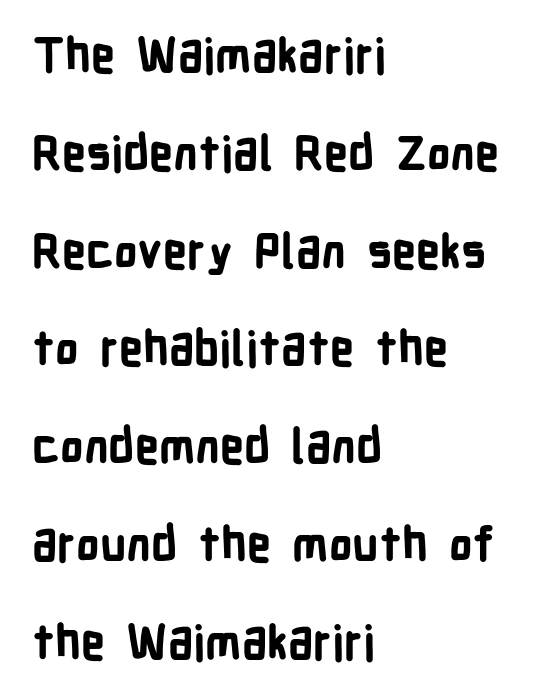
The image shows 47 px bold, condensed sans-serif type, upright; set left-aligned, loose line spacing (2.08x), normal letter spacing, not underlined; low stroke contrast and a medium x-height.
